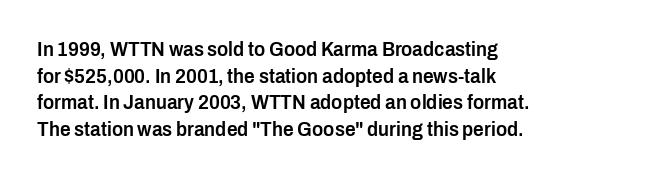
The image shows 21 px text type, upright; set left-aligned, normal line spacing (1.27x), normal letter spacing, not underlined.
